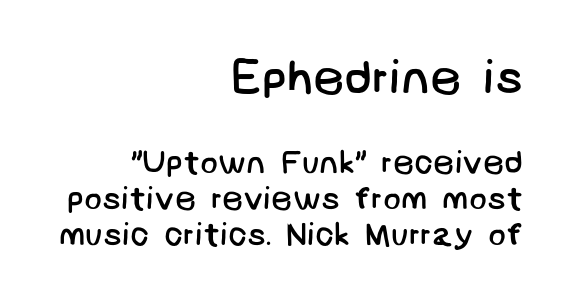
{"serif": "no", "bold": "no", "weight": "regular", "width": "normal", "stroke_contrast": "low", "x_height": "large", "underline": "no", "align": "right", "line_spacing": "tight", "line_spacing_ratio": 1.09, "letter_spacing": "normal", "letter_spacing_em": 0.0, "larger_block": "first", "size_ratio": 1.48, "glyph_px": 49}
